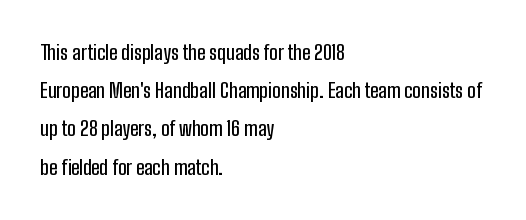
Airy leading. Characters follow at the spacing the type designer built in. This sample is left-justified, so line endings fall wherever the words run out. Style check: upright. The specimen omits any rule beneath the text block's lines.
